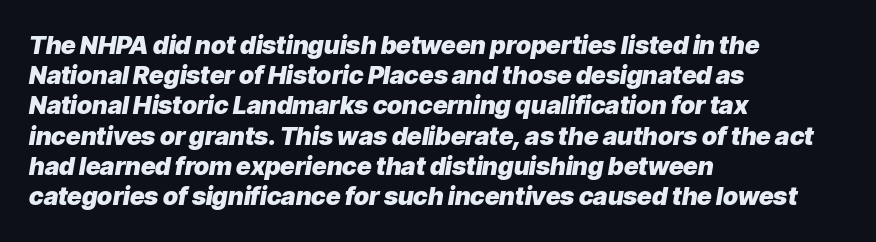
The image shows 25 px bold type, italic (leaning right); set left-aligned, line spacing 1.21x, normal letter spacing, not underlined.
